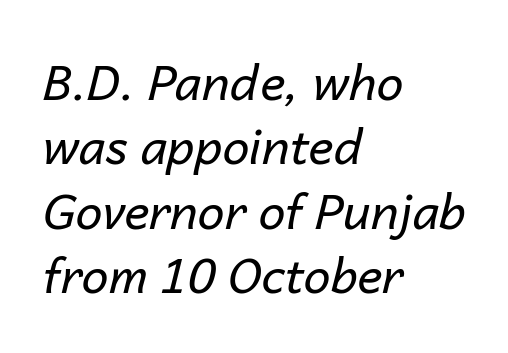
The letters are slanted; this is an italic face. Underline: absent. Looks like regular typesetting: each glyph gets only the width it needs. The rendering uses a moderate line-height, typical for paragraphs.
